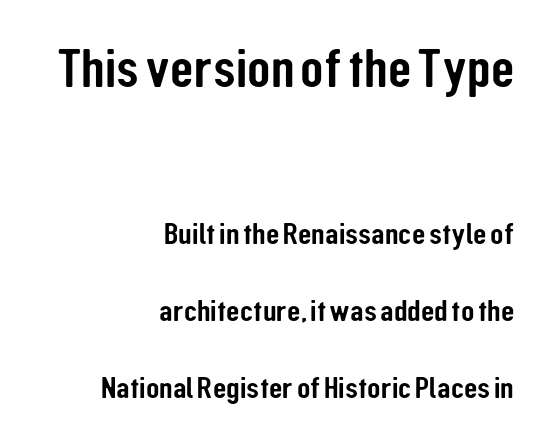
{"serif": "no", "italic": "no", "width": "condensed", "stroke_contrast": "low", "x_height": "medium", "monospaced": "no", "underline": "no", "align": "right", "line_spacing": "loose", "line_spacing_ratio": 2.48, "letter_spacing": "normal", "letter_spacing_em": 0.0, "larger_block": "first", "size_ratio": 1.74, "glyph_px": 54}
